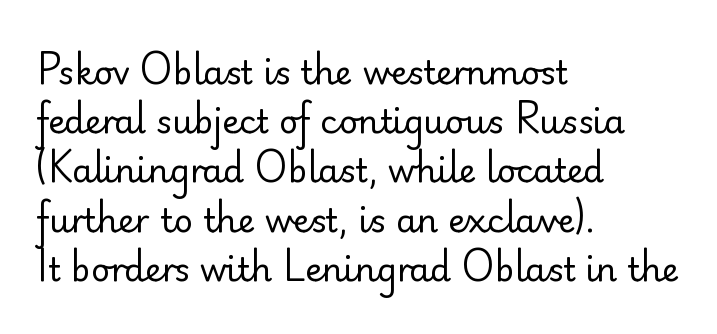
{"serif": "no", "italic": "no", "bold": "no", "weight": "regular", "width": "normal", "stroke_contrast": "low", "x_height": "small", "monospaced": "no", "underline": "no", "align": "left", "line_spacing": "normal", "line_spacing_ratio": 1.49, "letter_spacing": "normal", "letter_spacing_em": 0.0, "glyph_px": 33}
